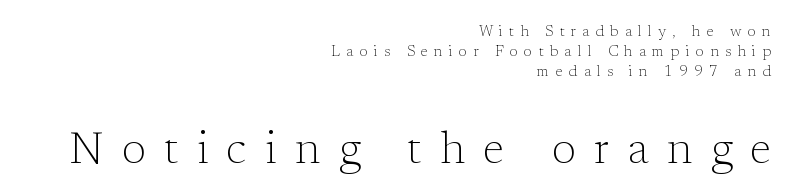
The image shows 44 px light serif type, upright; set right-aligned, normal line spacing (1.35x), unusually wide letter spacing (+0.42 em), not underlined; the second (bottom) block is 2.93x larger; low stroke contrast and a medium x-height.
